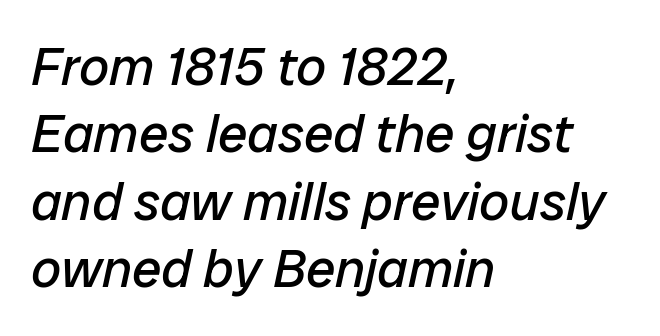
The image shows 53 px regular-weight type, italic (leaning right); set left-aligned, normal line spacing (1.27x), normal letter spacing, not underlined; low stroke contrast and a medium x-height.
